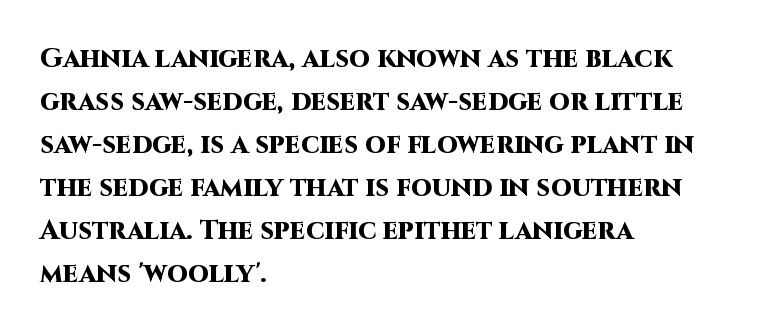
Q: Is the text bold? A: Yes.
Q: Is the text italic (slanted)? A: No, it is upright.
Q: Is the text underlined? A: No.
Q: How is the paragraph aligned? A: Left-aligned.
Q: Is the spacing between letters normal or unusually wide? A: Normal.
Q: Is the spacing between lines tight, normal or loose? A: Normal.
